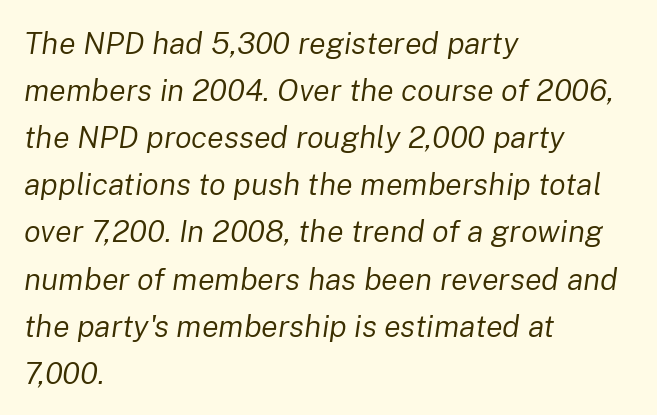
{"italic": "yes", "lean": "right", "slant_degrees": 8, "bold": "no", "weight": "regular", "width": "normal", "stroke_contrast": "low", "x_height": "medium", "monospaced": "no", "underline": "no", "align": "left", "line_spacing": "normal", "line_spacing_ratio": 1.52, "letter_spacing": "normal", "letter_spacing_em": 0.0, "glyph_px": 31}
